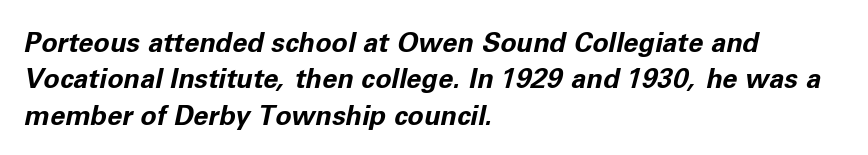
The line-height multiplier appears to be the usual default. Rule under the text: the space is simply empty. Italic: yes, the glyphs are oblique. Horizontally, the lines are justified to the leading edge only.
